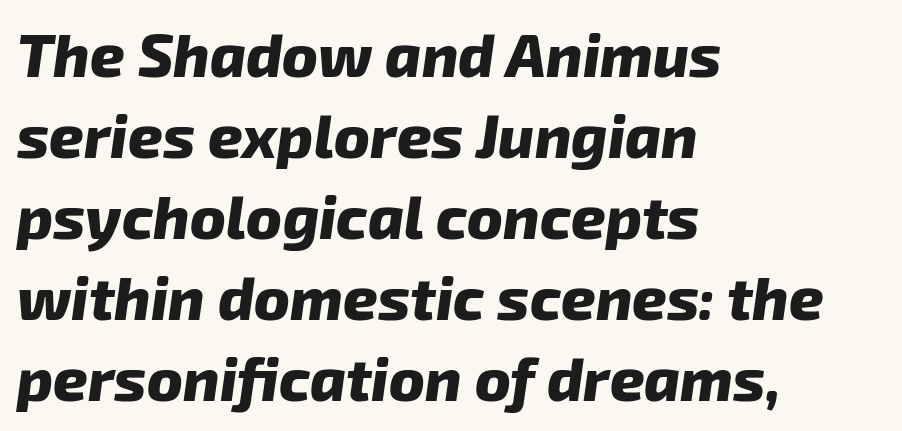
Horizontally, the lines are justified to the leading edge only. Is the type bold? Yes — the strokes are clearly thick and heavy. The passage shown is typed in a proportional face where columns would drift. Yep, that's italic — everything's leaning. Between one letter and the next there's only the usual sliver of space. The baseline area is clear.
